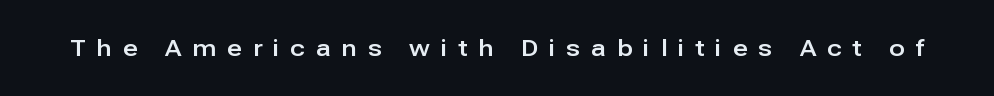
Lines of text with bare space underneath. Italic? Not at all — the glyphs are vertical. The rendering inserts visible extra space after every character.
